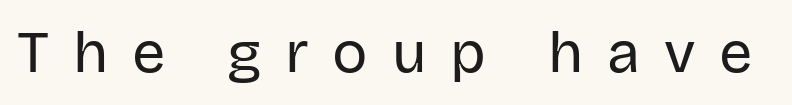
The passage shown is typed in a proportional face where columns would drift. Tall strokes in this sample are plumb rather than angled. The line texture is sparse and dotted thanks to wide tracking. Descenders are the only things crossing below the line. The letters carry no serifs — their stems end cleanly without finishing strokes. Nothing heavy about these letters — not bold at all.
